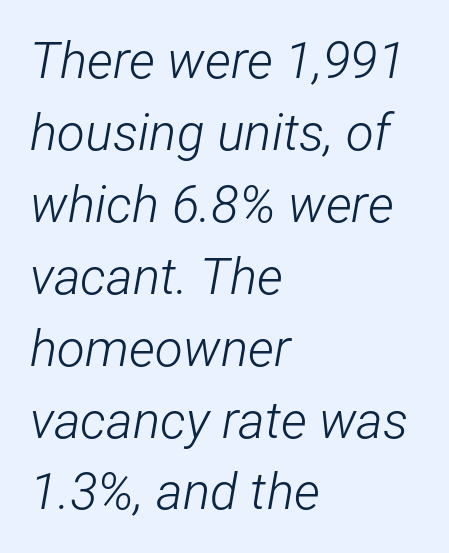
{"italic": "yes", "lean": "right", "slant_degrees": 12, "bold": "no", "weight": "light", "width": "condensed", "stroke_contrast": "low", "x_height": "medium", "monospaced": "no", "underline": "no", "align": "left", "line_spacing": "normal", "line_spacing_ratio": 1.41, "letter_spacing": "normal", "letter_spacing_em": 0.0, "glyph_px": 51}
